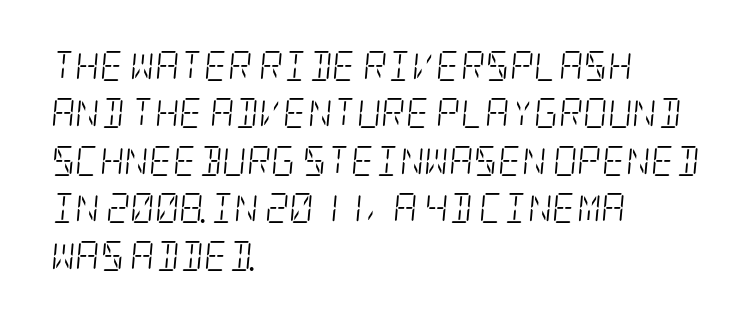
Every character sits at an angle, as italics do. The space beneath each line is pristine and unruled. These lines keep a tight, regular rhythm from letter to letter. Stems and bowls with no extra thickness — not bold.
